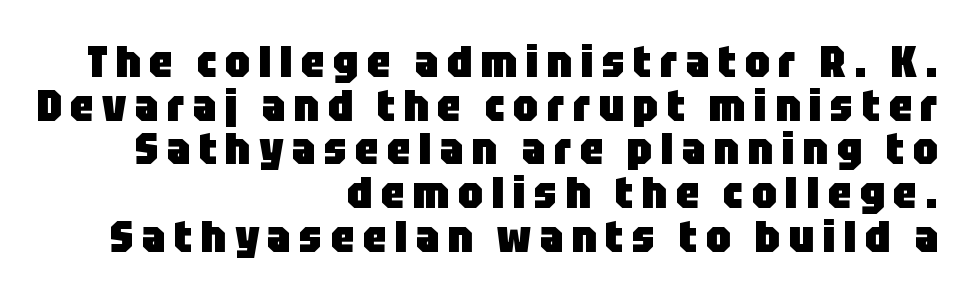
The face used here is a sans, in the tradition of grotesques and geometrics. These words are printed bold, with thick strokes throughout. The lines are packed closely together with very little leading. Designer's note — italics off, roman on. Rule under the text: the space is simply empty.
